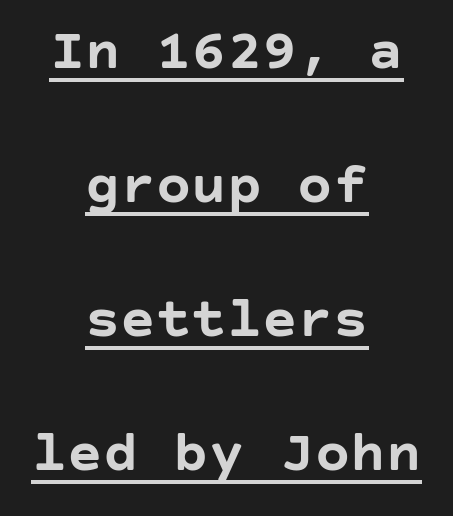
{"serif": "no", "italic": "no", "bold": "yes", "weight": "semibold", "width": "normal", "stroke_contrast": "low", "x_height": "large", "underline": "yes", "align": "center", "line_spacing": "loose", "line_spacing_ratio": 2.27, "letter_spacing": "normal", "letter_spacing_em": 0.0, "glyph_px": 59}
